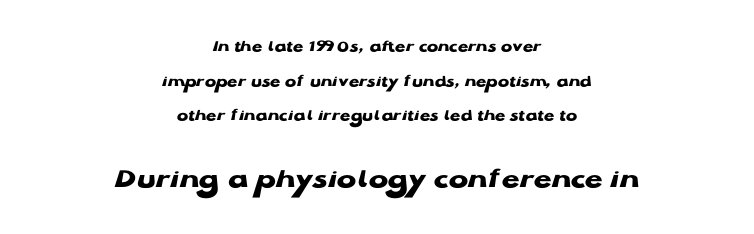
{"serif": "no", "italic": "no", "bold": "yes", "weight": "heavy", "width": "wide", "stroke_contrast": "low", "x_height": "medium", "monospaced": "no", "underline": "no", "align": "center", "line_spacing": "loose", "line_spacing_ratio": 2.04, "letter_spacing": "normal", "letter_spacing_em": 0.0, "larger_block": "second", "size_ratio": 1.71, "glyph_px": 29}
